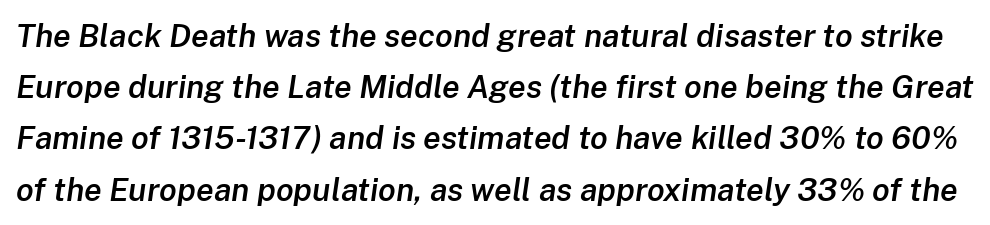
{"italic": "yes", "lean": "right", "slant_degrees": 8, "bold": "semi", "weight": "semibold", "width": "normal", "stroke_contrast": "low", "x_height": "medium", "monospaced": "no", "underline": "no", "line_spacing": "normal", "line_spacing_ratio": 1.6, "letter_spacing": "normal", "letter_spacing_em": 0.0, "glyph_px": 32}
